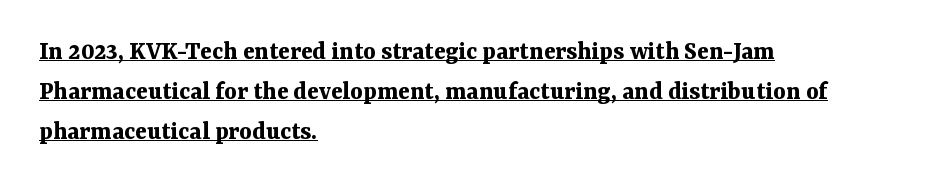
The image shows 27 px bold type, upright; set left-aligned, normal line spacing (1.48x), normal letter spacing, underlined.
